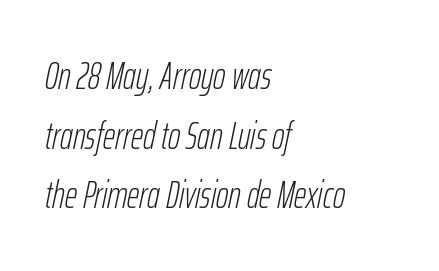
The image shows 38 px light, condensed type, italic (leaning right); set left-aligned, normal line spacing (1.57x), normal letter spacing, not underlined; low stroke contrast and a medium x-height.
